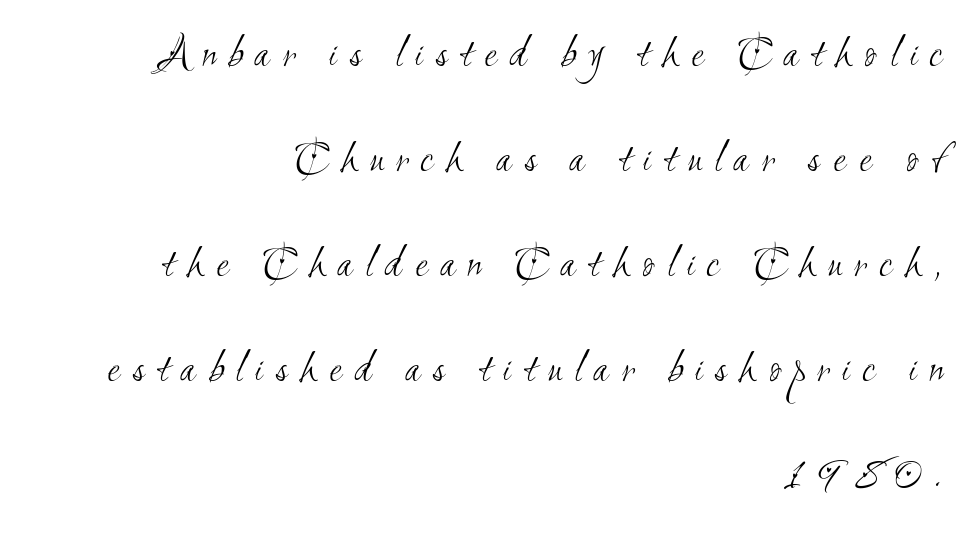
Q: Is the text bold? A: No.
Q: Is the typeface a serif or a sans-serif typeface? A: Sans-serif.
Q: Is the text underlined? A: No.
Q: How is the paragraph aligned? A: Right-aligned.
Q: Is the spacing between letters normal or unusually wide? A: Unusually wide.
Q: Is the spacing between lines tight, normal or loose? A: Loose.
Q: Width (condensed, normal, or wide)? A: Condensed.
Q: Stroke contrast? A: Medium.
Q: x-height? A: Small.
Q: Monospaced? A: No.
